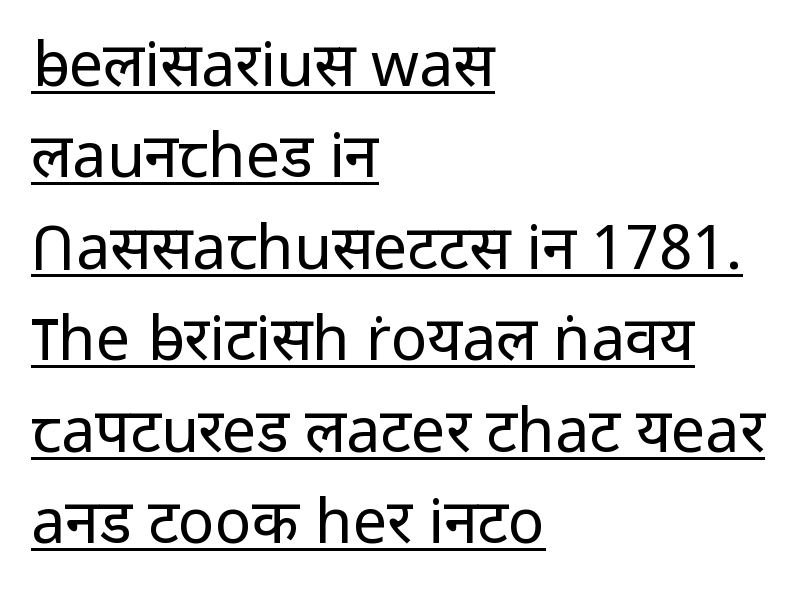
The image shows 61 px regular-weight sans-serif type, upright; set left-aligned, normal line spacing (1.5x), normal letter spacing, underlined; low stroke contrast and a medium x-height.
